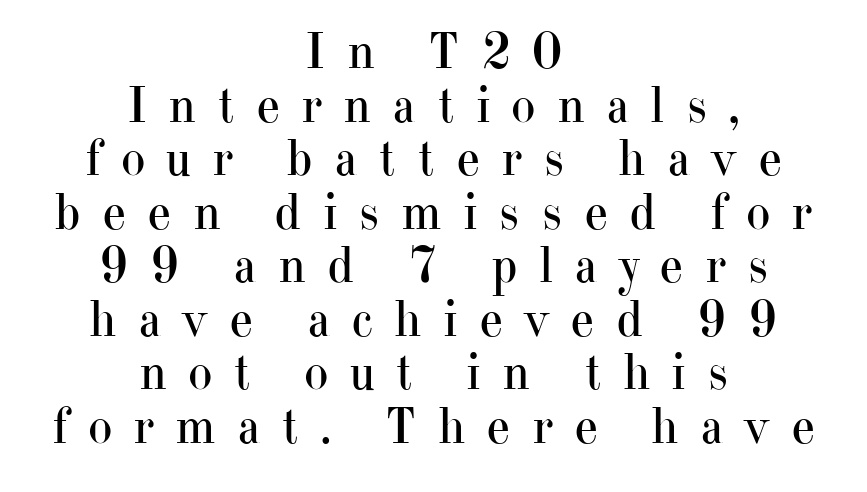
Q: Is the text bold? A: No.
Q: Is the text italic (slanted)? A: No, it is upright.
Q: Is the typeface a serif or a sans-serif typeface? A: Serif.
Q: Is the text underlined? A: No.
Q: How is the paragraph aligned? A: Centered.
Q: Is the spacing between letters normal or unusually wide? A: Unusually wide.
Q: Is the spacing between lines tight, normal or loose? A: Tight.
Q: Width (condensed, normal, or wide)? A: Normal.
Q: Stroke contrast? A: High.
Q: x-height? A: Small.
Q: Monospaced? A: No.
